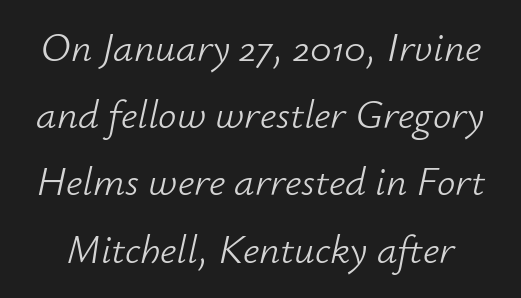
A bare baseline throughout the passage. Nobody touched the tracking dial on this one. The block of text has a typical density, with ordinary space between rows. Proportional: the letters do not fall into vertical columns. Compared with ordinary roman type, these characters are visibly tilted.
